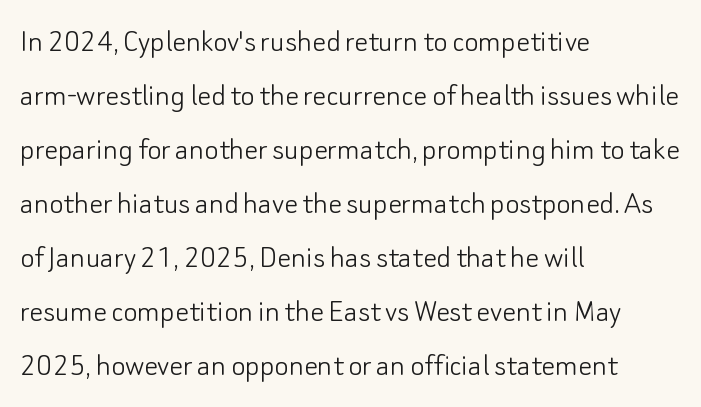
Q: Is the text bold? A: No.
Q: Is the text italic (slanted)? A: No, it is upright.
Q: Is the typeface a serif or a sans-serif typeface? A: Sans-serif.
Q: Is the text underlined? A: No.
Q: How is the paragraph aligned? A: Left-aligned.
Q: Is the spacing between letters normal or unusually wide? A: Normal.
Q: Is the spacing between lines tight, normal or loose? A: Normal.
Q: Width (condensed, normal, or wide)? A: Normal.
Q: Stroke contrast? A: Low.
Q: x-height? A: Small.
Q: Monospaced? A: No.
